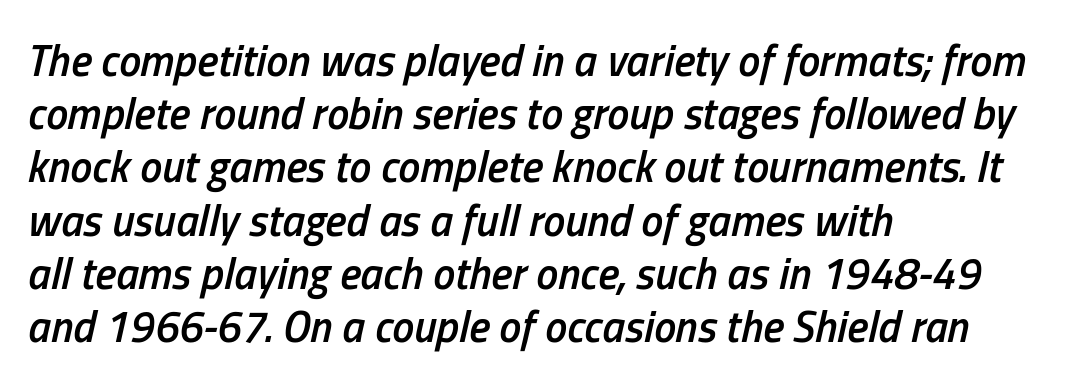
The strip under each line holds only bare page. You can tell it's italic because the verticals aren't actually vertical. The sample has been set in demibold, a notch under bold. Look at the tracking — it's just the regular setting, nothing added. Proportional: the letters do not fall into vertical columns.
